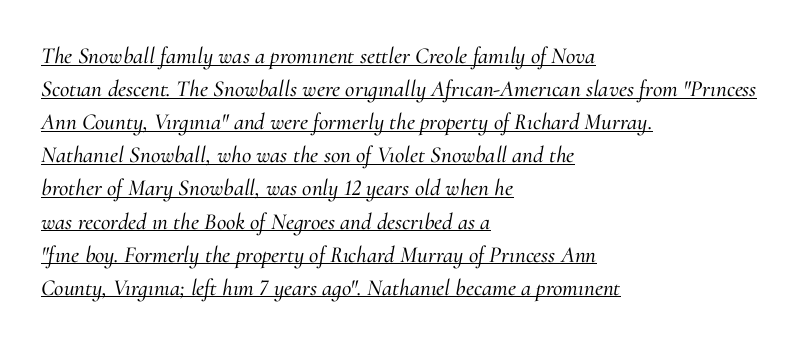
The rendered words wear a rule along their underside. Teacher's note: observe the even left margin — that is flush-left alignment. Notice how descenders clear the ascenders below comfortably — that's standard leading. Default kerning and tracking; the words read as compact shapes. Designer's note — italics engaged.
